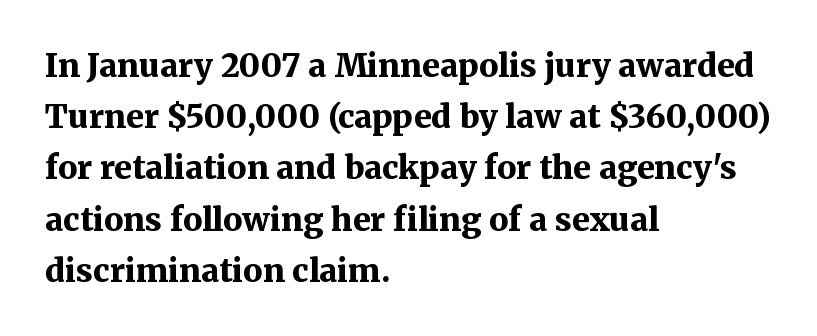
{"serif": "yes", "italic": "no", "bold": "yes", "weight": "bold", "width": "normal", "stroke_contrast": "medium", "x_height": "medium", "monospaced": "no", "underline": "no", "align": "left", "line_spacing": "normal", "line_spacing_ratio": 1.6, "letter_spacing": "normal", "letter_spacing_em": 0.0, "glyph_px": 32}
